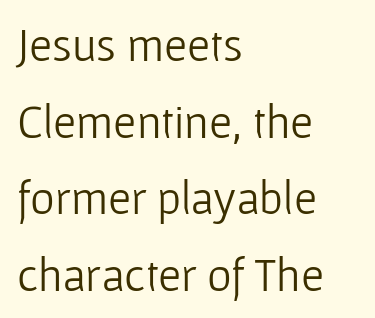
Q: Is the text bold? A: No.
Q: Is the text italic (slanted)? A: No, it is upright.
Q: Is the typeface a serif or a sans-serif typeface? A: Sans-serif.
Q: Is the text underlined? A: No.
Q: How is the paragraph aligned? A: Left-aligned.
Q: Is the spacing between letters normal or unusually wide? A: Normal.
Q: Is the spacing between lines tight, normal or loose? A: Normal.
Q: Width (condensed, normal, or wide)? A: Normal.
Q: Stroke contrast? A: Low.
Q: x-height? A: Medium.
Q: Monospaced? A: No.
